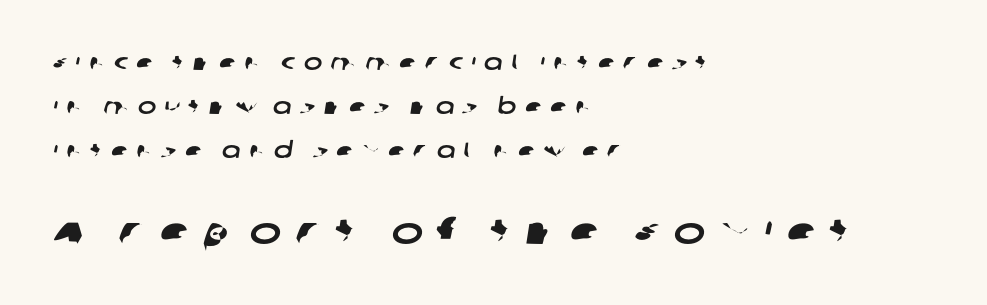
The image shows 38 px wide sans-serif type; set left-aligned, loose line spacing (1.99x), unusually wide letter spacing (+0.38 em), not underlined; the second (bottom) block is 1.73x larger; low stroke contrast and a large x-height.
